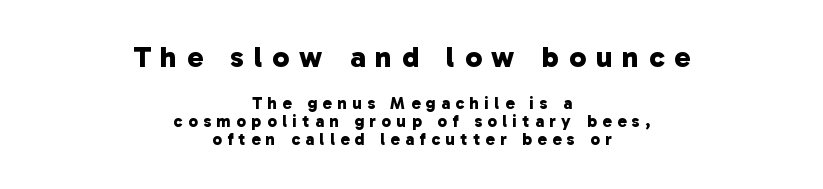
Is the letter spacing exaggerated? Yes — the characters are pushed far apart. The letters carry no serifs — their stems end cleanly without finishing strokes. Weight check: bold — yes, fully. If you measured baseline to baseline, you'd find a short distance.
